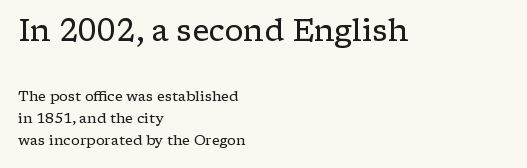
Q: Is the text bold? A: No.
Q: Is the text italic (slanted)? A: No, it is upright.
Q: Is the typeface a serif or a sans-serif typeface? A: Serif.
Q: Is the text underlined? A: No.
Q: How is the paragraph aligned? A: Left-aligned.
Q: Is the spacing between letters normal or unusually wide? A: Normal.
Q: Is the spacing between lines tight, normal or loose? A: Normal.
Q: Which block of text is set in a larger size, the first (top) or the second (bottom)? A: The first (top) one.
Q: Width (condensed, normal, or wide)? A: Wide.
Q: Stroke contrast? A: Low.
Q: x-height? A: Medium.
Q: Monospaced? A: No.
